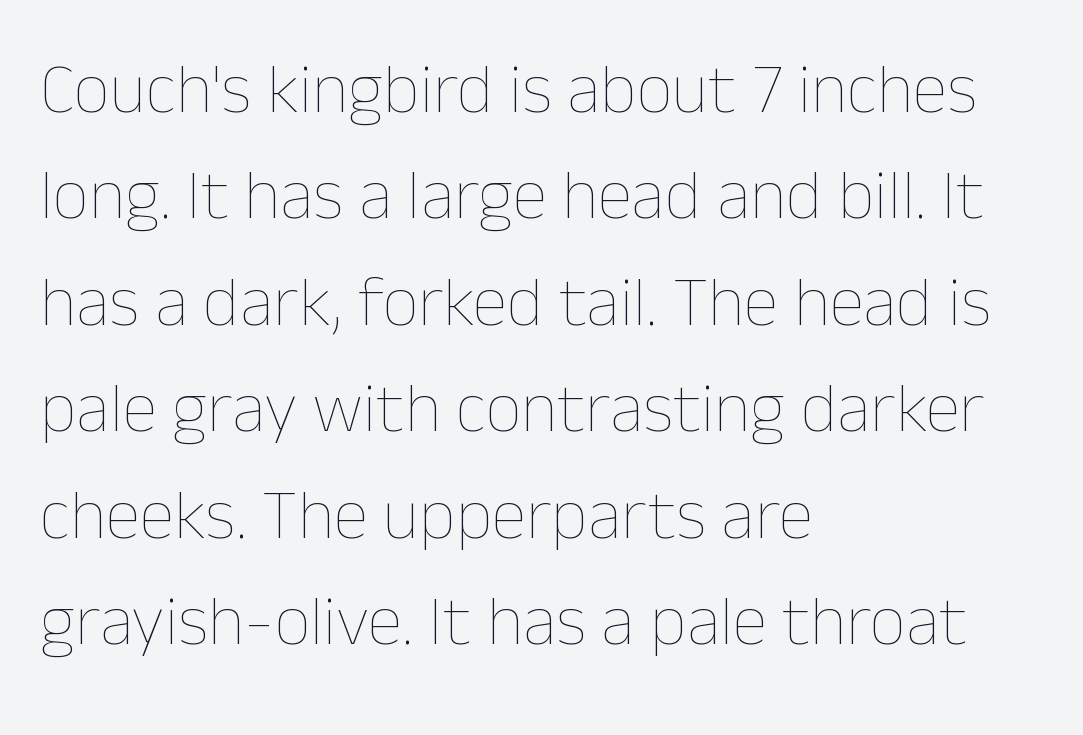
Anything drawn beneath the words? Only blank space. Is this a heavy cut? Hardly; it is regular or lighter. These lines are rendered in a variable-pitch font. This sample keeps an unexceptional amount of space between lines. Rendered with straight, roman letterforms.
